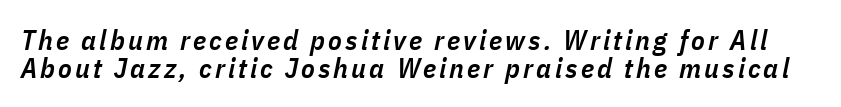
Interline gaps are noticeably narrow in this sample. The passage shown leans; its letterforms are oblique. Honestly, there is no underline to notice here at all. Is this a fixed-width face? No — the glyphs have proportional, varying widths.
